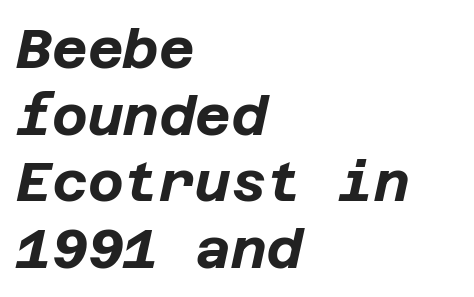
What stands out about the letter spacing? Nothing — it is the standard amount. Italic: yes, the glyphs are oblique. Any mark beneath the type? The region is blank. The face used here has the dense, thick strokes of a bold.
